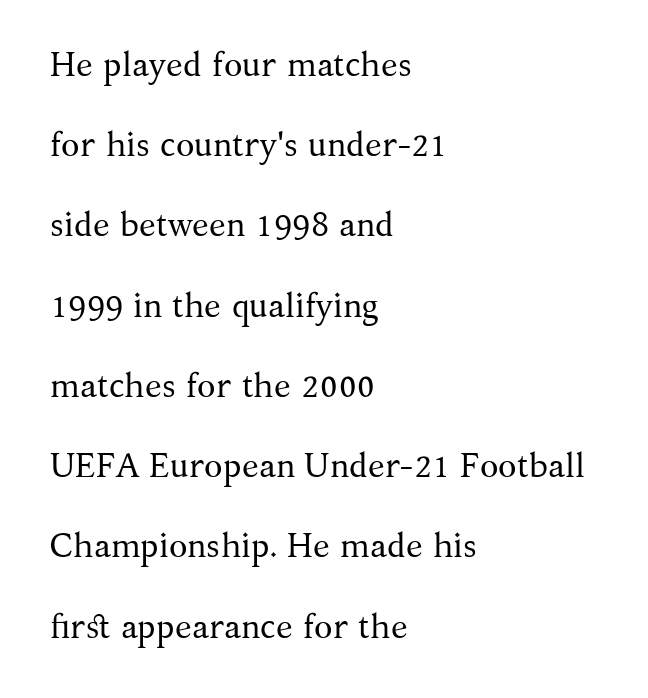
Q: Is the text bold? A: No.
Q: Is the text italic (slanted)? A: No, it is upright.
Q: Is the typeface a serif or a sans-serif typeface? A: Serif.
Q: Is the text underlined? A: No.
Q: How is the paragraph aligned? A: Left-aligned.
Q: Is the spacing between letters normal or unusually wide? A: Normal.
Q: Is the spacing between lines tight, normal or loose? A: Loose.
Q: Width (condensed, normal, or wide)? A: Normal.
Q: Stroke contrast? A: Medium.
Q: x-height? A: Medium.
Q: Monospaced? A: No.
